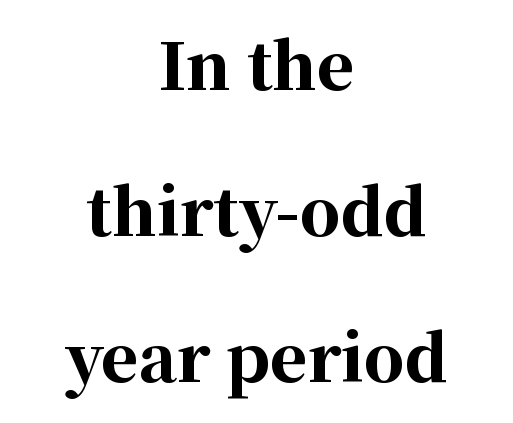
Q: Is the text bold? A: Yes.
Q: Is the text italic (slanted)? A: No, it is upright.
Q: Is the typeface a serif or a sans-serif typeface? A: Serif.
Q: Is the text underlined? A: No.
Q: How is the paragraph aligned? A: Centered.
Q: Is the spacing between letters normal or unusually wide? A: Normal.
Q: Is the spacing between lines tight, normal or loose? A: Loose.
Q: Width (condensed, normal, or wide)? A: Normal.
Q: Stroke contrast? A: High.
Q: x-height? A: Medium.
Q: Monospaced? A: No.
